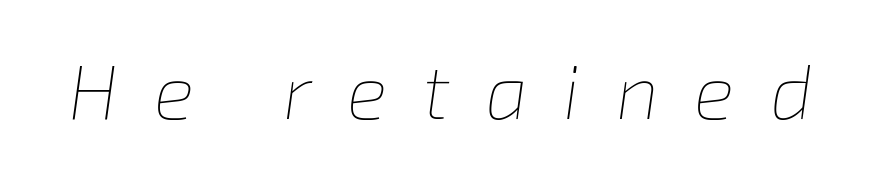
Q: Is the text bold? A: No.
Q: Is the text italic (slanted)? A: Yes, it leans right by about 8 degrees.
Q: Is the text underlined? A: No.
Q: Is the spacing between letters normal or unusually wide? A: Unusually wide.
Q: Width (condensed, normal, or wide)? A: Normal.
Q: Stroke contrast? A: Low.
Q: x-height? A: Medium.
Q: Monospaced? A: No.
